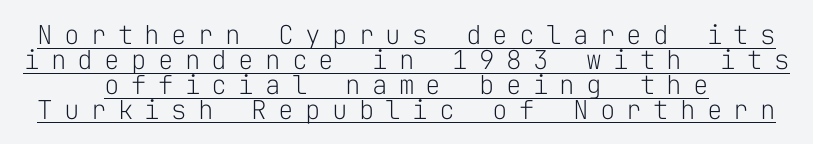
The image shows 26 px text type, upright; set centered, tight line spacing (0.96x), unusually wide letter spacing (+0.43 em), underlined.
